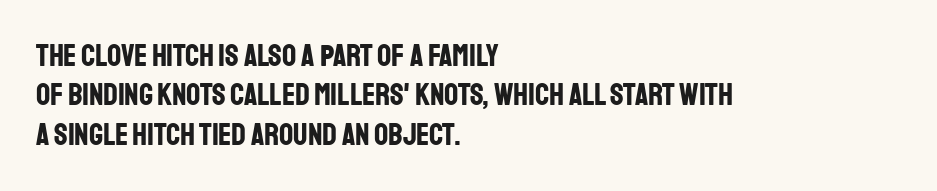
{"serif": "no", "italic": "no", "bold": "yes", "weight": "bold", "width": "condensed", "stroke_contrast": "low", "x_height": "large", "monospaced": "no", "underline": "no", "align": "left", "line_spacing": "normal", "line_spacing_ratio": 1.27, "letter_spacing": "normal", "letter_spacing_em": 0.0, "glyph_px": 31}
